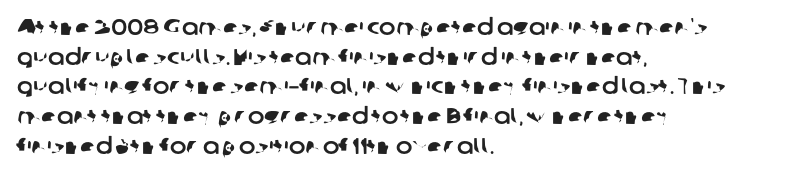
There is no visible air inserted between adjacent glyphs. Each line starts at the same left margin while the right side varies. The gap between lines stays unmarked. Vertical spacing — default.
